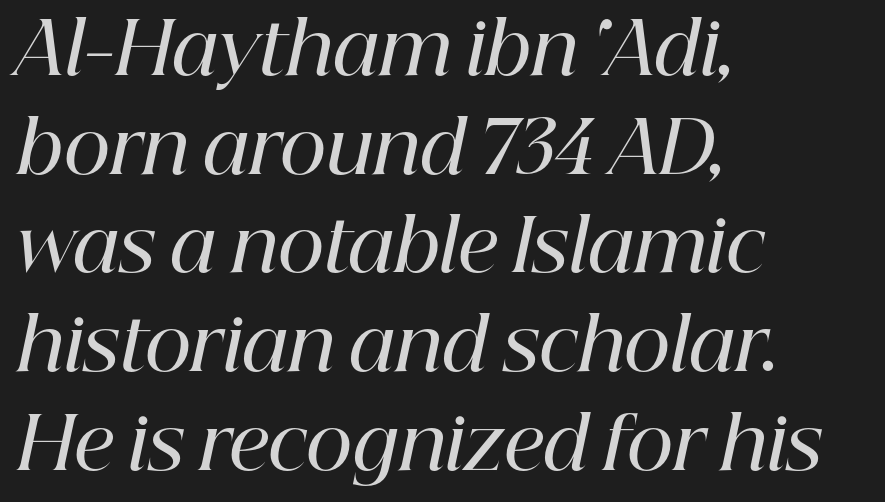
{"serif": "yes", "italic": "yes", "lean": "right", "slant_degrees": 12, "bold": "semi", "weight": "semibold", "width": "normal", "stroke_contrast": "high", "x_height": "medium", "monospaced": "no", "underline": "no", "align": "left", "line_spacing": "normal", "line_spacing_ratio": 1.37, "letter_spacing": "normal", "letter_spacing_em": 0.0, "glyph_px": 72}
